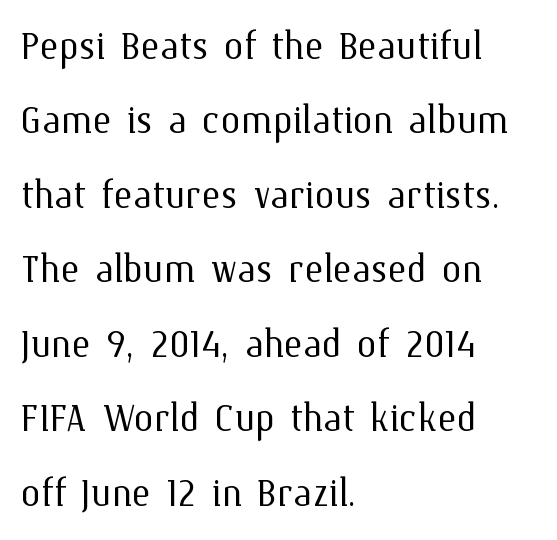
{"italic": "no", "bold": "no", "weight": "light", "width": "normal", "stroke_contrast": "medium", "x_height": "medium", "monospaced": "no", "underline": "no", "align": "left", "line_spacing": "normal", "line_spacing_ratio": 1.49, "letter_spacing": "normal", "letter_spacing_em": 0.0, "glyph_px": 50}
